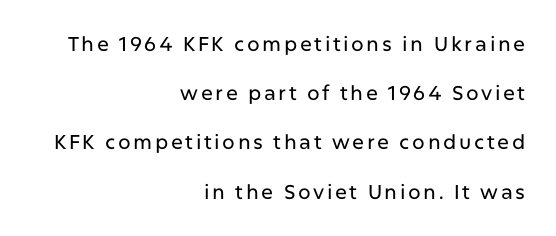
Q: Is the text italic (slanted)? A: No, it is upright.
Q: Is the text underlined? A: No.
Q: How is the paragraph aligned? A: Right-aligned.
Q: Is the spacing between lines tight, normal or loose? A: Loose.
